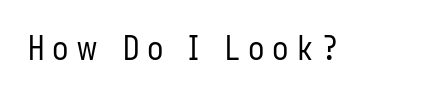
The image shows 33 px regular-weight, condensed sans-serif type, upright; set unusually wide letter spacing (+0.23 em), not underlined; low stroke contrast and a medium x-height.
